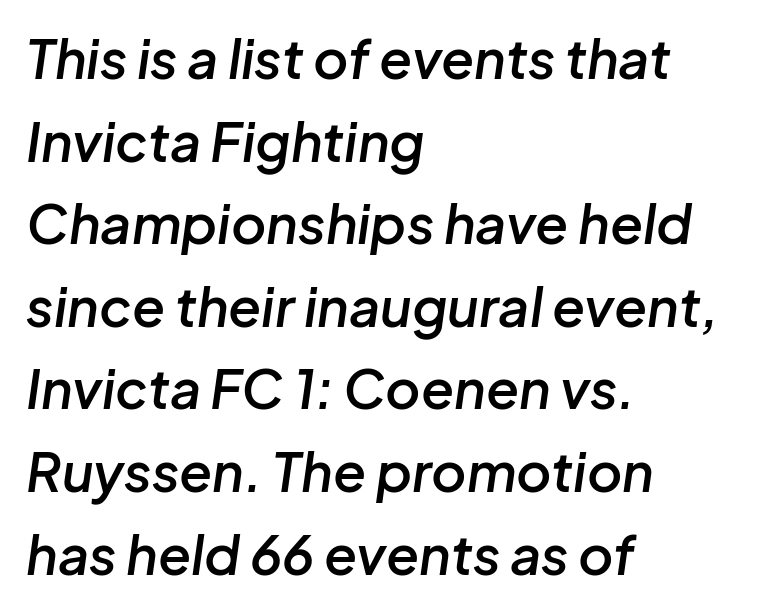
If you drew a line through each stem, it would be angled. Each letter keeps its own natural width here, so spacing adapts to shape. Normally led — the rows are evenly, conventionally spaced. A classic flush-left, rag-right setting is used for this passage. Stems and bowls a touch heavier than normal — semibold. Standard letterfit; no display-style spreading of the glyphs.
